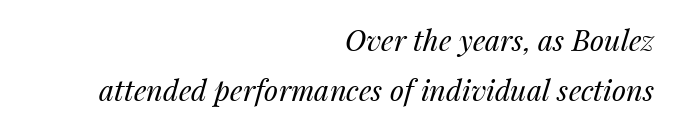
Q: Is the text bold? A: No.
Q: Is the text italic (slanted)? A: Yes, it leans right by about 14 degrees.
Q: Is the text underlined? A: No.
Q: How is the paragraph aligned? A: Right-aligned.
Q: Is the spacing between letters normal or unusually wide? A: Normal.
Q: Width (condensed, normal, or wide)? A: Normal.
Q: Stroke contrast? A: Medium.
Q: x-height? A: Medium.
Q: Monospaced? A: No.
